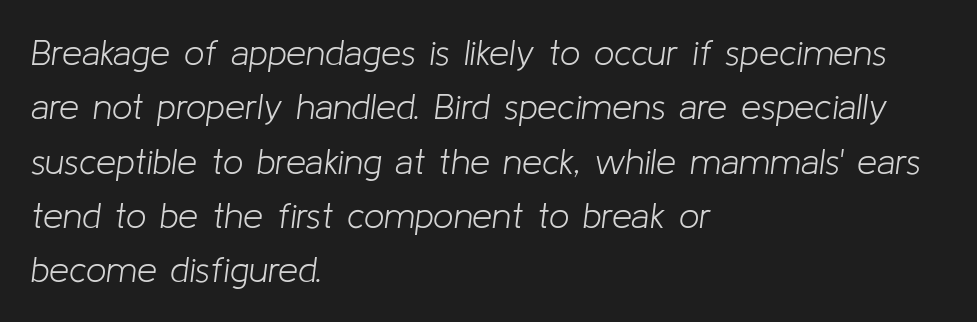
The image shows 36 px light type, italic (leaning right); set left-aligned, normal line spacing (1.51x), normal letter spacing, not underlined; low stroke contrast and a medium x-height.
